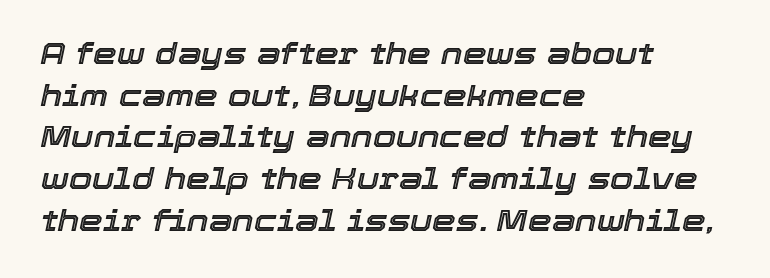
The image shows 30 px text type, italic (leaning right); set left-aligned, normal line spacing (1.39x), normal letter spacing, not underlined; a medium x-height.
